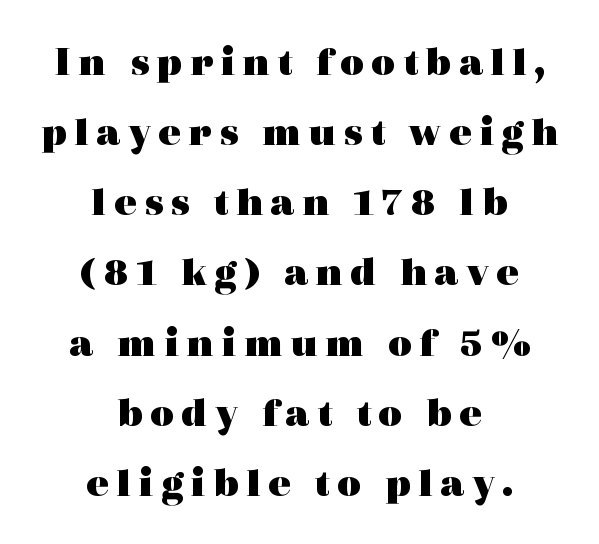
Q: Is the text bold? A: Yes.
Q: Is the text italic (slanted)? A: No, it is upright.
Q: Is the typeface a serif or a sans-serif typeface? A: Serif.
Q: Is the text underlined? A: No.
Q: How is the paragraph aligned? A: Centered.
Q: Is the spacing between lines tight, normal or loose? A: Normal.
Q: Width (condensed, normal, or wide)? A: Wide.
Q: x-height? A: Medium.
Q: Monospaced? A: No.
